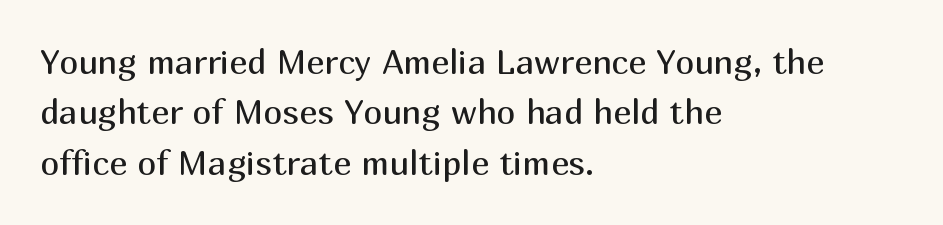
Q: Is the text bold? A: No.
Q: Is the text italic (slanted)? A: No, it is upright.
Q: Is the typeface a serif or a sans-serif typeface? A: Sans-serif.
Q: Is the text underlined? A: No.
Q: How is the paragraph aligned? A: Left-aligned.
Q: Is the spacing between letters normal or unusually wide? A: Normal.
Q: Is the spacing between lines tight, normal or loose? A: Normal.
Q: Width (condensed, normal, or wide)? A: Normal.
Q: Stroke contrast? A: Medium.
Q: x-height? A: Medium.
Q: Monospaced? A: No.
